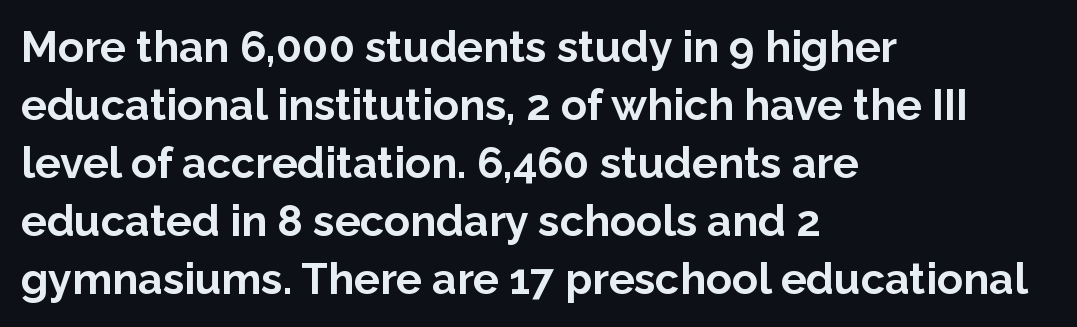
The face used here is proportionally spaced, like ordinary book or web type. Each line starts at the same left margin while the right side varies. Decoration check: the copy has no underline. Does the weight exceed regular? Yes, all the way to bold.
